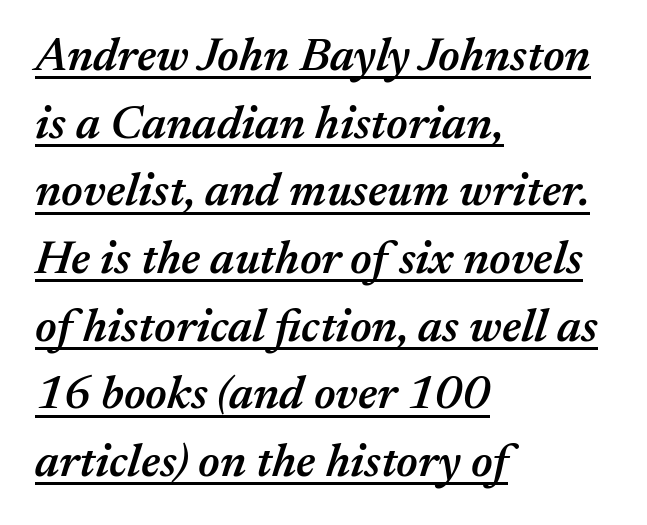
The image shows 47 px semibold type, italic (leaning right); set left-aligned, normal line spacing (1.44x), normal letter spacing, underlined; medium stroke contrast and a medium x-height.
